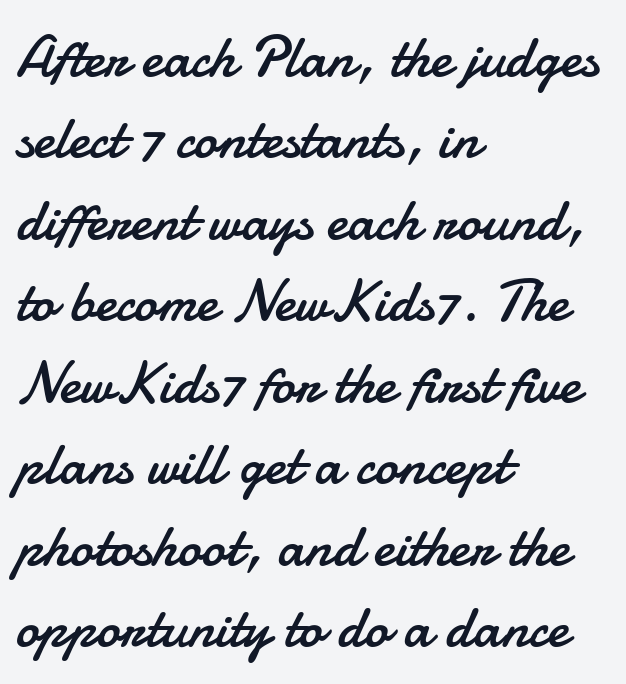
{"serif": "no", "bold": "no", "weight": "regular", "width": "normal", "stroke_contrast": "low", "x_height": "small", "monospaced": "no", "underline": "no", "align": "left", "line_spacing": "normal", "line_spacing_ratio": 1.38, "letter_spacing": "normal", "letter_spacing_em": 0.0, "glyph_px": 59}
